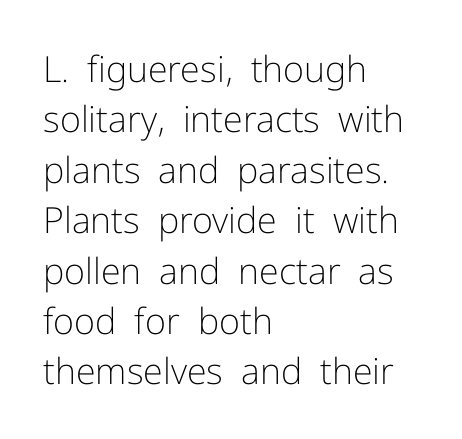
How would I describe the line gaps? Plain and ordinary. Every character sits straight up, as roman type does. The letters look calm and open, with moderate or lighter stems. Nobody touched the tracking dial on this one. Note the varied advance widths — an 'i' is clearly narrower than an 'm'. If you drew a ruler down the left edge, every line would touch it.
